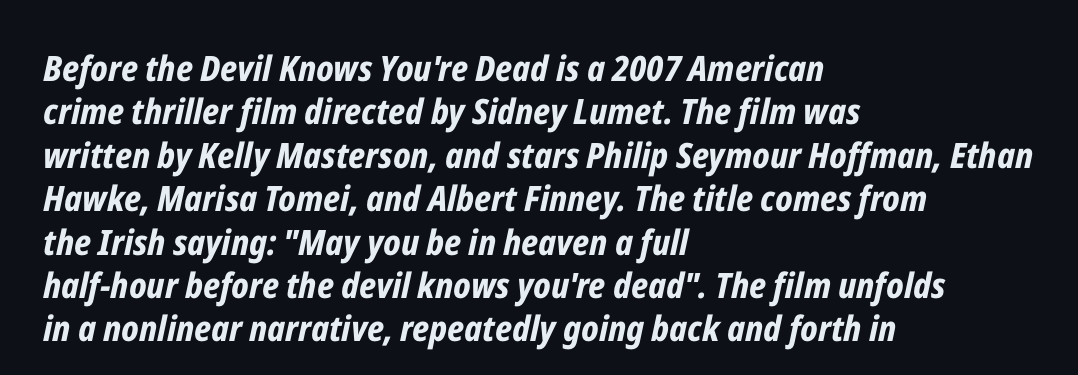
{"italic": "yes", "lean": "right", "slant_degrees": 12, "bold": "yes", "weight": "bold", "width": "condensed", "stroke_contrast": "low", "x_height": "medium", "monospaced": "no", "underline": "no", "align": "left", "line_spacing_ratio": 1.24, "letter_spacing": "normal", "letter_spacing_em": 0.0, "glyph_px": 35}
